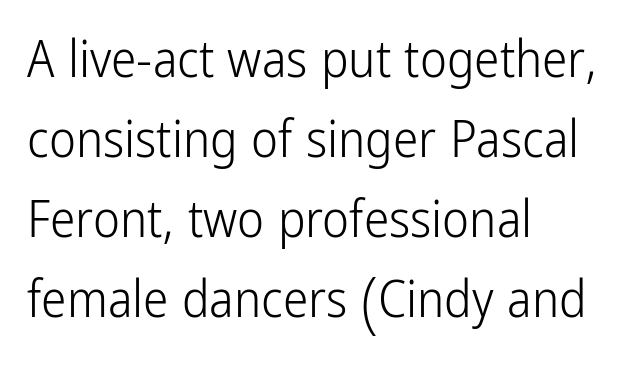
{"serif": "no", "italic": "no", "bold": "no", "weight": "light", "width": "condensed", "stroke_contrast": "low", "x_height": "medium", "monospaced": "no", "underline": "no", "align": "left", "line_spacing": "normal", "line_spacing_ratio": 1.57, "letter_spacing": "normal", "letter_spacing_em": 0.0, "glyph_px": 51}
